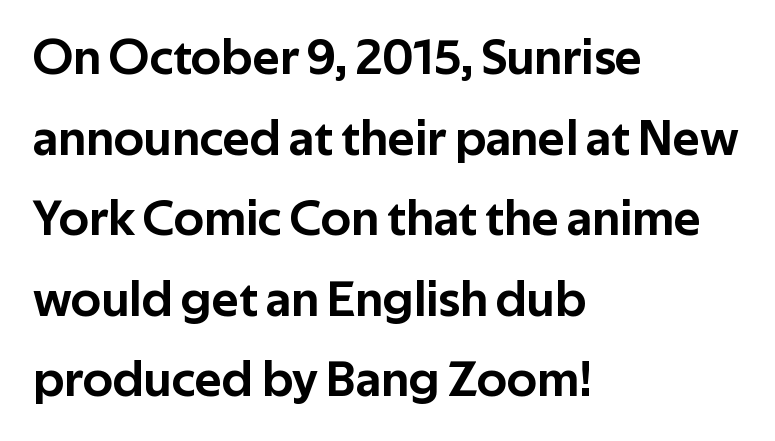
{"serif": "no", "italic": "no", "width": "normal", "stroke_contrast": "low", "x_height": "medium", "monospaced": "no", "underline": "no", "align": "left", "line_spacing": "normal", "line_spacing_ratio": 1.58, "letter_spacing": "normal", "letter_spacing_em": 0.0, "glyph_px": 51}
